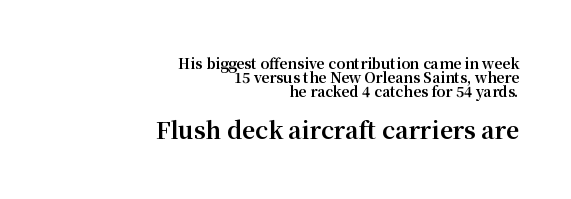
Q: Is the text bold? A: Yes.
Q: Is the text italic (slanted)? A: No, it is upright.
Q: Is the text underlined? A: No.
Q: How is the paragraph aligned? A: Right-aligned.
Q: Is the spacing between letters normal or unusually wide? A: Normal.
Q: Is the spacing between lines tight, normal or loose? A: Tight.
Q: Which block of text is set in a larger size, the first (top) or the second (bottom)? A: The second (bottom) one.
